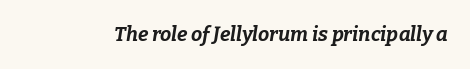
{"italic": "yes", "lean": "right", "slant_degrees": 9, "bold": "yes", "underline": "no", "letter_spacing": "normal", "letter_spacing_em": 0.0, "glyph_px": 20}
